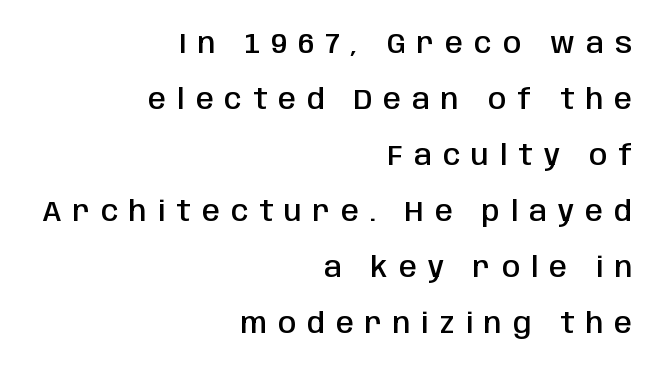
The characters display no serif detailing; their extremities are plain. On the weight axis this lands at semibold, roughly 600. The letters advance in unequal steps, a hallmark of proportional type. The paragraph shown leans on its right margin. Substantial extra tracking has been applied to these lines.
